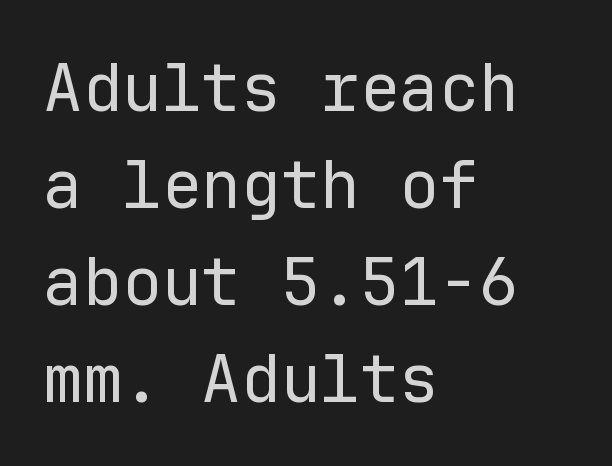
The characters display no serif detailing; their extremities are plain. Notice how the passage keeps a crisp vertical edge on the left only. Rule under the text: the space is simply empty. Spacing verdict: monospaced, one width for all characters.
